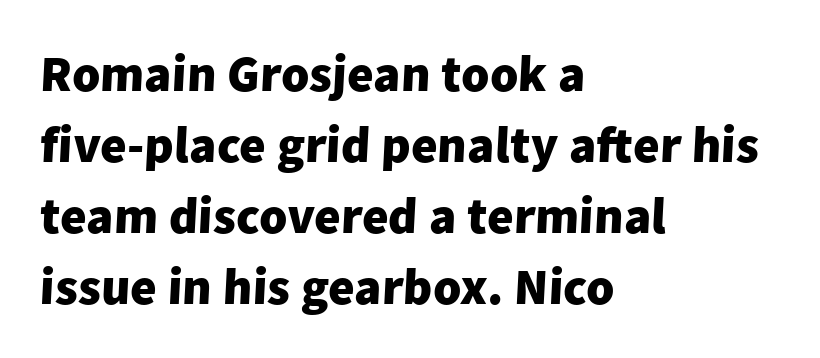
Here the designer chose a conventional face with non-uniform glyph widths. Which margin do the lines hug? The left one — the right edge is uneven. Compared with typical paragraphs, the rows here are spaced about the same. No word sits above an underline. Emphasis by weight is at full strength: bold. Classification — sans serif.
